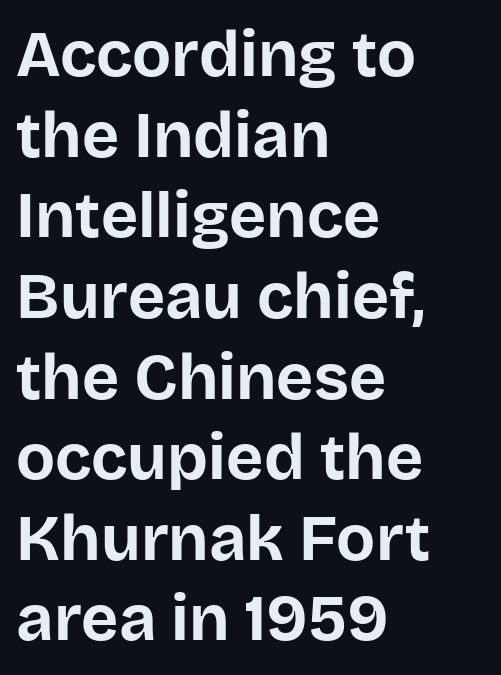
Italic: no, the glyphs are upright roman. Where is the straight margin? On the left. Notice how thick the strokes are: this is what a full bold looks like. The face used here is proportionally spaced, like ordinary book or web type. The baseline area is clear. The rows are spaced the way most documents space them.
